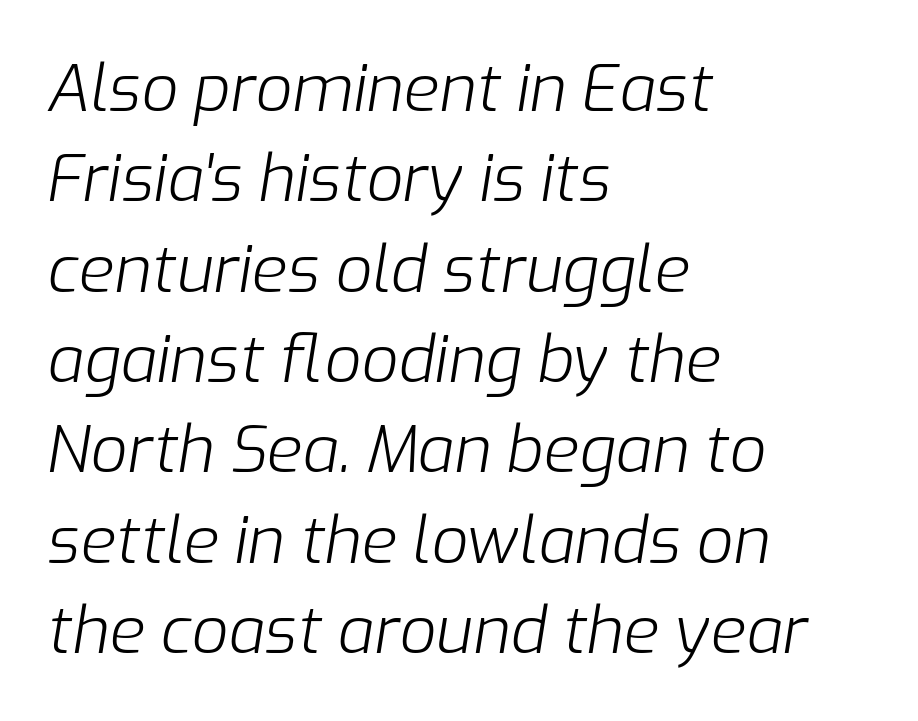
The image shows 65 px light type, italic (leaning right); set left-aligned, normal line spacing (1.39x), normal letter spacing, not underlined; low stroke contrast and a medium x-height.
